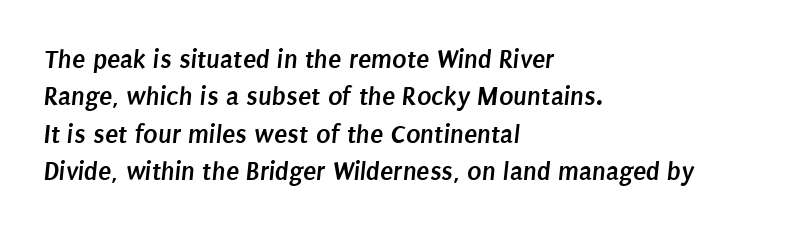
Q: Is the text bold? A: Yes.
Q: Is the text underlined? A: No.
Q: How is the paragraph aligned? A: Left-aligned.
Q: Is the spacing between letters normal or unusually wide? A: Normal.
Q: Is the spacing between lines tight, normal or loose? A: Normal.
